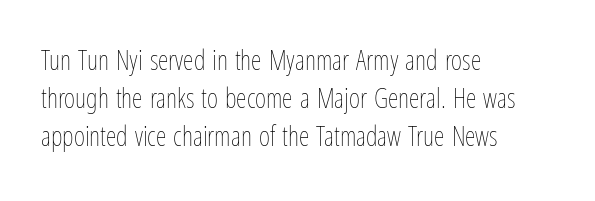
The image shows 27 px text type, upright; set left-aligned, normal line spacing (1.41x), normal letter spacing, not underlined.
